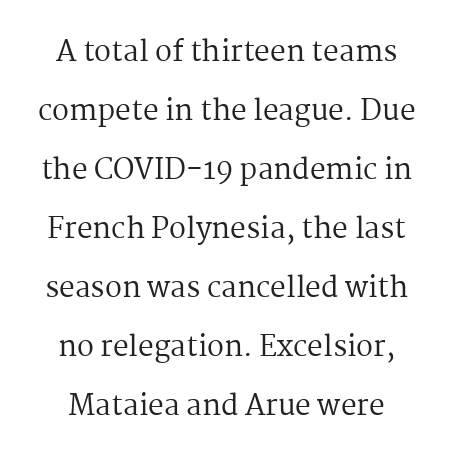
The vertical gap from one line to the next is large. Counters stay open thanks to moderate or lighter strokes. Old-style or modern, the face here clearly has serifs. Each row of text sits above clean, open space. A typesetter would call this proportional, since set widths differ per character.
